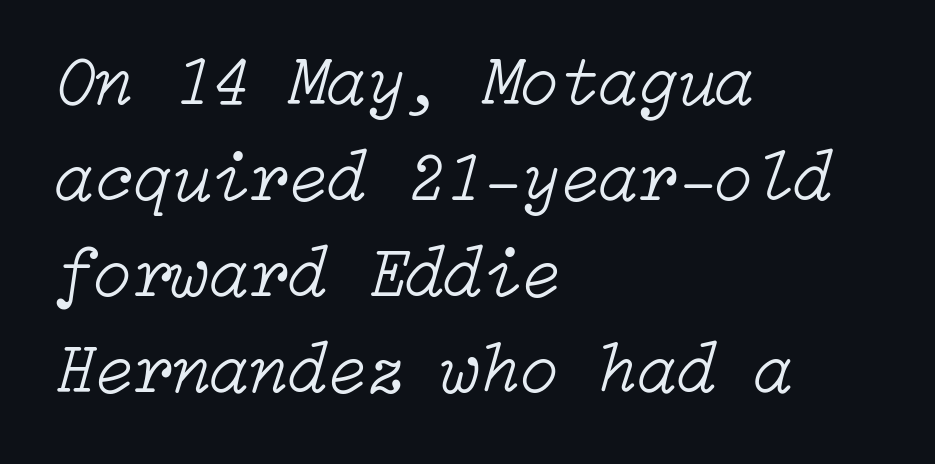
{"italic": "yes", "lean": "right", "slant_degrees": 15, "bold": "no", "weight": "light", "width": "normal", "stroke_contrast": "low", "x_height": "medium", "underline": "no", "align": "left", "line_spacing": "normal", "line_spacing_ratio": 1.35, "letter_spacing": "normal", "letter_spacing_em": 0.0, "glyph_px": 71}
